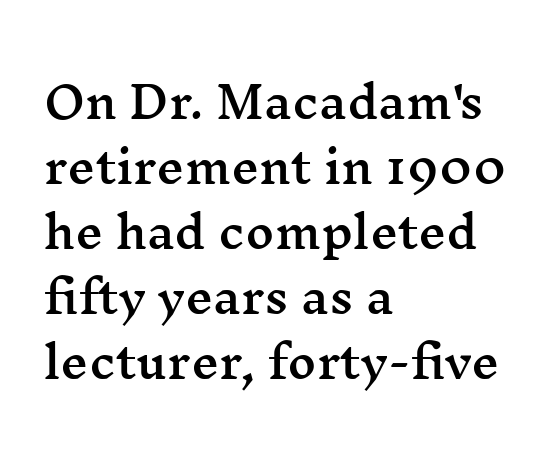
The image shows 44 px wide serif type, upright; set left-aligned, normal line spacing (1.48x), normal letter spacing, not underlined; medium stroke contrast and a medium x-height.
